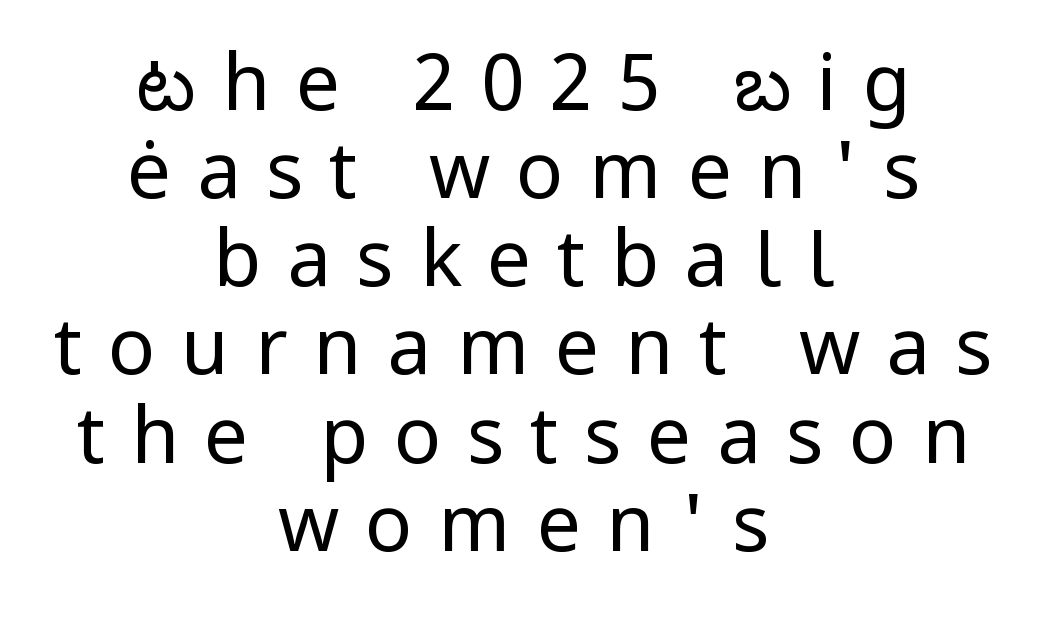
{"serif": "no", "italic": "no", "bold": "no", "weight": "regular", "width": "normal", "stroke_contrast": "low", "x_height": "medium", "monospaced": "no", "underline": "no", "align": "center", "line_spacing": "tight", "line_spacing_ratio": 1.13, "letter_spacing": "wide", "letter_spacing_em": 0.33, "glyph_px": 78}
